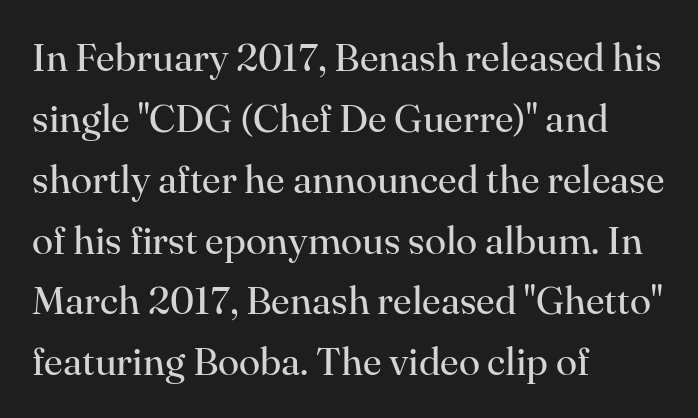
Q: Is the text bold? A: No.
Q: Is the text italic (slanted)? A: No, it is upright.
Q: Is the typeface a serif or a sans-serif typeface? A: Serif.
Q: Is the text underlined? A: No.
Q: How is the paragraph aligned? A: Left-aligned.
Q: Is the spacing between letters normal or unusually wide? A: Normal.
Q: Is the spacing between lines tight, normal or loose? A: Normal.
Q: Width (condensed, normal, or wide)? A: Normal.
Q: Stroke contrast? A: High.
Q: x-height? A: Small.
Q: Monospaced? A: No.
